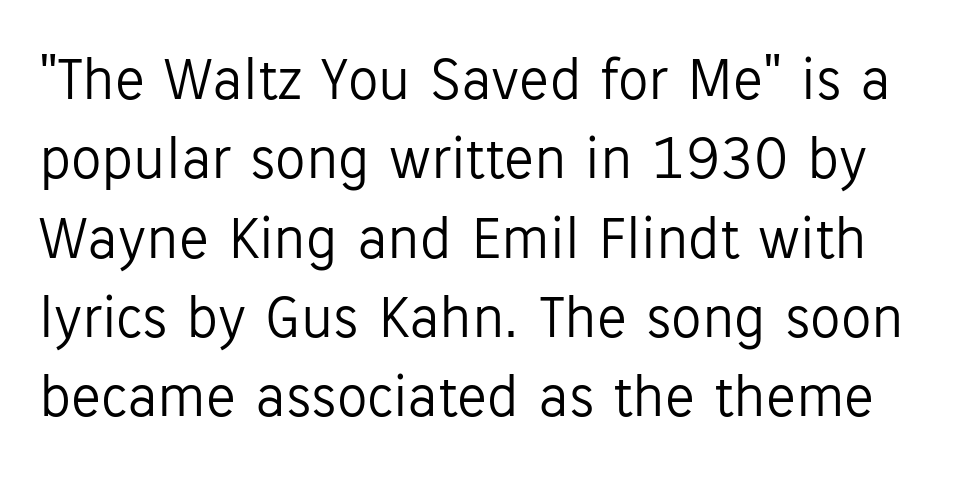
Q: Is the text bold? A: No.
Q: Is the text italic (slanted)? A: No, it is upright.
Q: Is the typeface a serif or a sans-serif typeface? A: Sans-serif.
Q: Is the text underlined? A: No.
Q: Is the spacing between letters normal or unusually wide? A: Normal.
Q: Is the spacing between lines tight, normal or loose? A: Normal.
Q: Width (condensed, normal, or wide)? A: Normal.
Q: Stroke contrast? A: Low.
Q: x-height? A: Medium.
Q: Monospaced? A: No.
